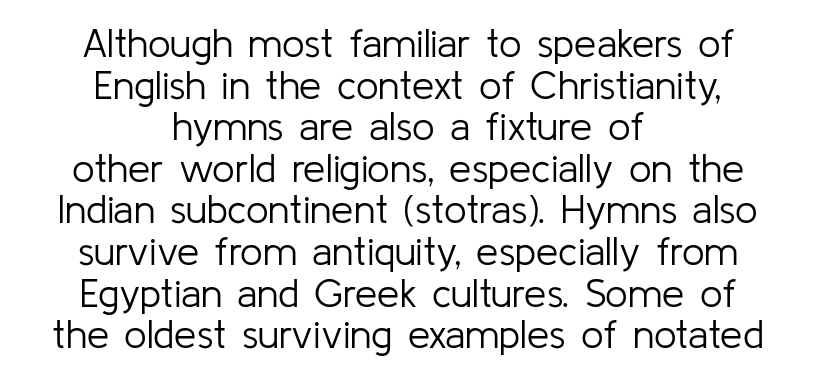
{"serif": "no", "italic": "no", "bold": "no", "weight": "light", "width": "normal", "stroke_contrast": "low", "x_height": "medium", "monospaced": "no", "underline": "no", "align": "center", "line_spacing": "tight", "line_spacing_ratio": 1.04, "letter_spacing": "normal", "letter_spacing_em": 0.0, "glyph_px": 40}
